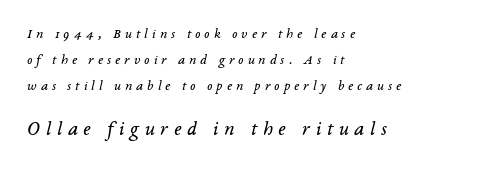
{"italic": "yes", "lean": "right", "slant_degrees": 14, "bold": "no", "underline": "no", "align": "left", "line_spacing_ratio": 1.84, "letter_spacing": "wide", "letter_spacing_em": 0.29, "larger_block": "second", "size_ratio": 1.43, "glyph_px": 20}
